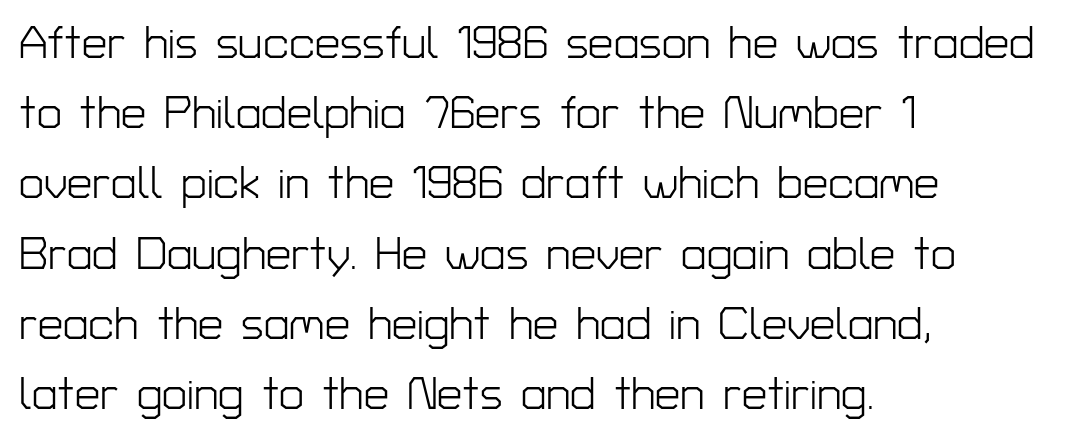
{"serif": "no", "italic": "no", "bold": "no", "weight": "light", "width": "normal", "stroke_contrast": "low", "x_height": "medium", "monospaced": "no", "underline": "no", "align": "left", "line_spacing": "normal", "line_spacing_ratio": 1.56, "letter_spacing": "normal", "letter_spacing_em": 0.0, "glyph_px": 45}
